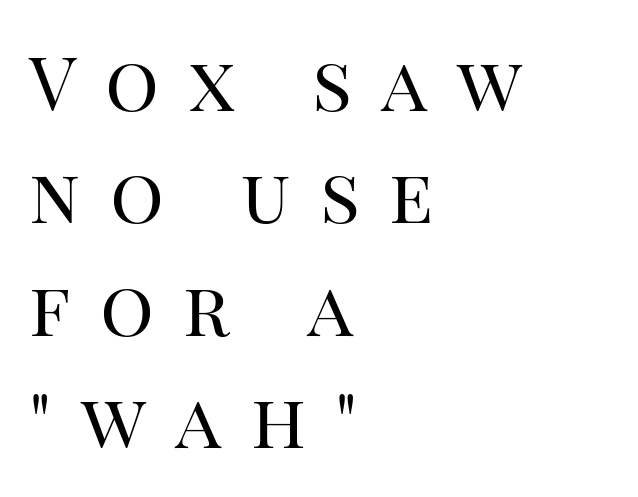
The image shows 75 px regular-weight serif type, upright; set left-aligned, normal line spacing (1.5x), unusually wide letter spacing (+0.39 em), not underlined; high stroke contrast and a large x-height.
